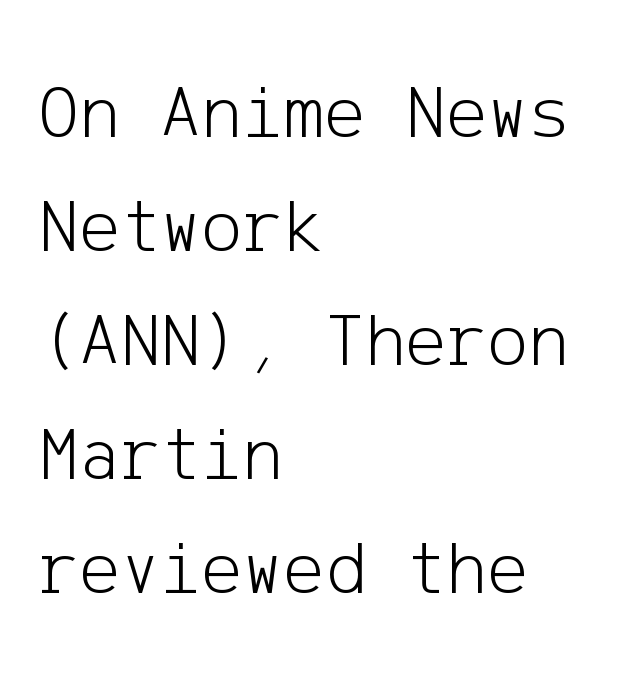
{"serif": "no", "italic": "no", "bold": "no", "weight": "light", "width": "normal", "stroke_contrast": "low", "x_height": "medium", "underline": "no", "align": "left", "line_spacing": "normal", "line_spacing_ratio": 1.48, "letter_spacing": "normal", "letter_spacing_em": 0.0, "glyph_px": 77}
